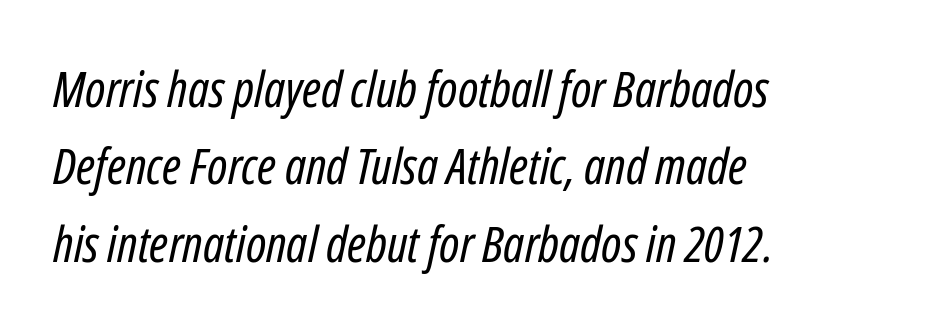
The image shows 50 px regular-weight, condensed type, italic (leaning right); set left-aligned, normal line spacing (1.55x), normal letter spacing, not underlined; low stroke contrast and a medium x-height.
